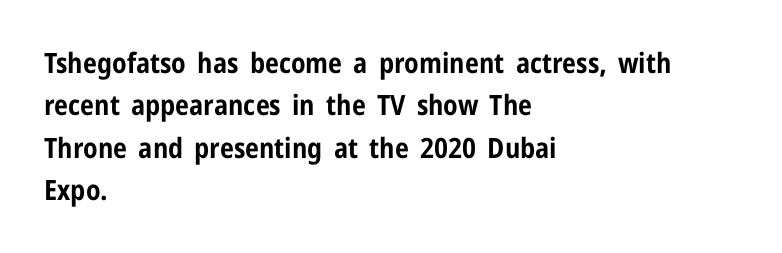
The image shows 28 px bold, condensed sans-serif type, upright; set left-aligned, normal line spacing (1.51x), normal letter spacing, not underlined; low stroke contrast and a medium x-height.
